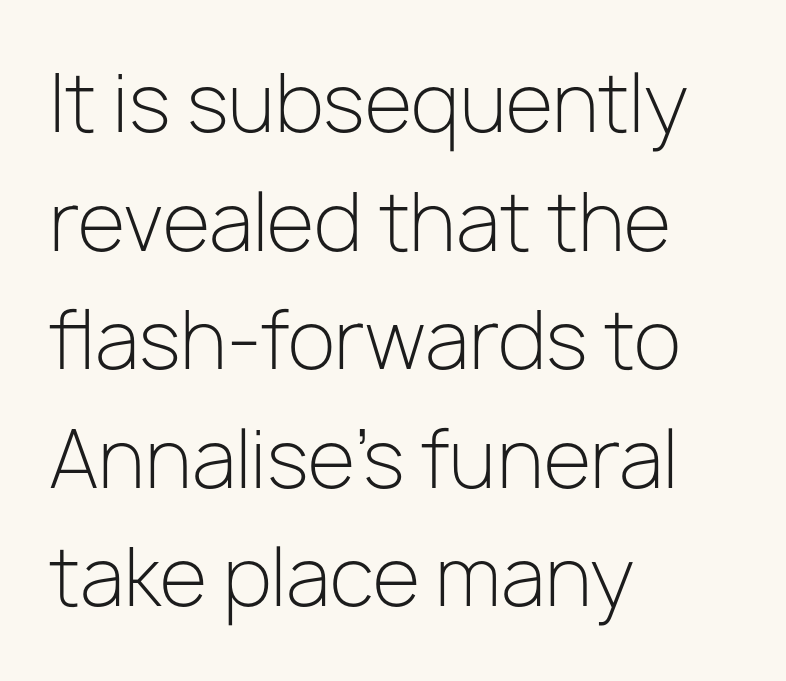
The image shows 78 px light sans-serif type, upright; set left-aligned, normal line spacing (1.52x), normal letter spacing, not underlined; low stroke contrast and a medium x-height.
